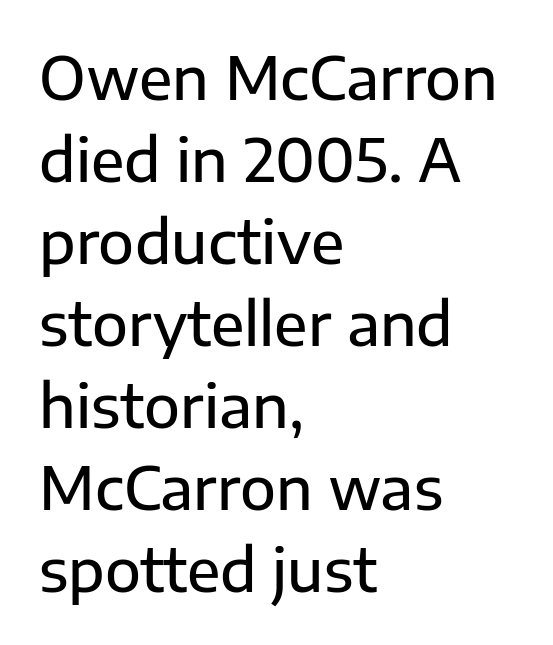
The image shows 59 px sans-serif type, upright; set left-aligned, normal line spacing (1.39x), normal letter spacing, not underlined; low stroke contrast and a medium x-height.
